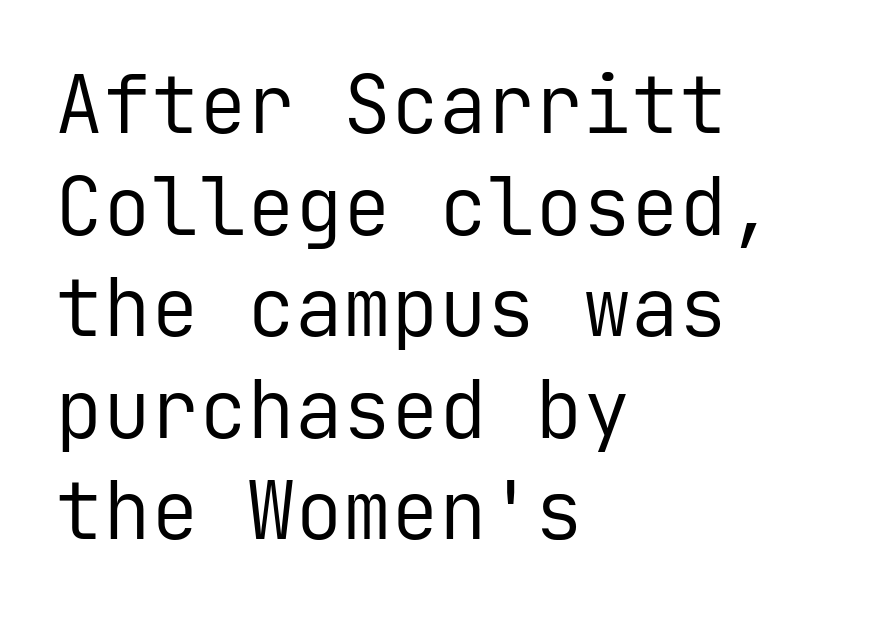
The image shows 80 px regular-weight sans-serif type, upright, monospaced; set left-aligned, normal line spacing (1.27x), normal letter spacing, not underlined; low stroke contrast and a medium x-height.
